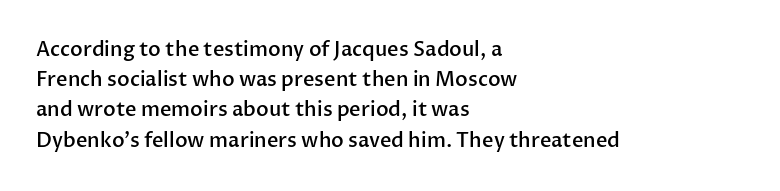
The image shows 20 px text type, upright; set left-aligned, normal line spacing (1.51x), normal letter spacing, not underlined.
